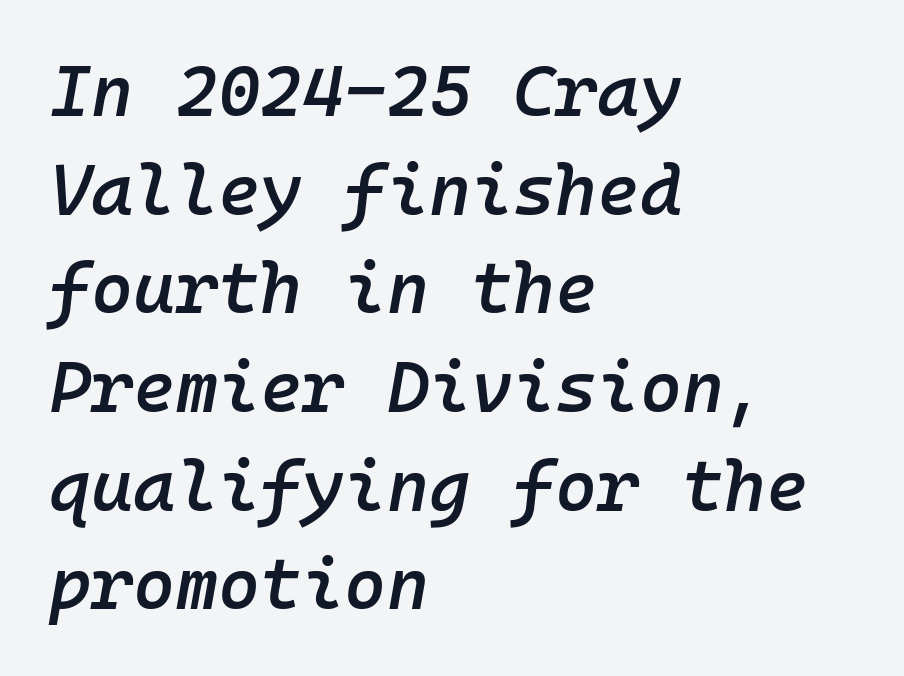
{"italic": "yes", "lean": "right", "slant_degrees": 10, "bold": "semi", "weight": "semibold", "width": "normal", "stroke_contrast": "low", "x_height": "medium", "monospaced": "yes", "underline": "no", "align": "left", "line_spacing": "normal", "line_spacing_ratio": 1.37, "letter_spacing": "normal", "letter_spacing_em": 0.0, "glyph_px": 72}
